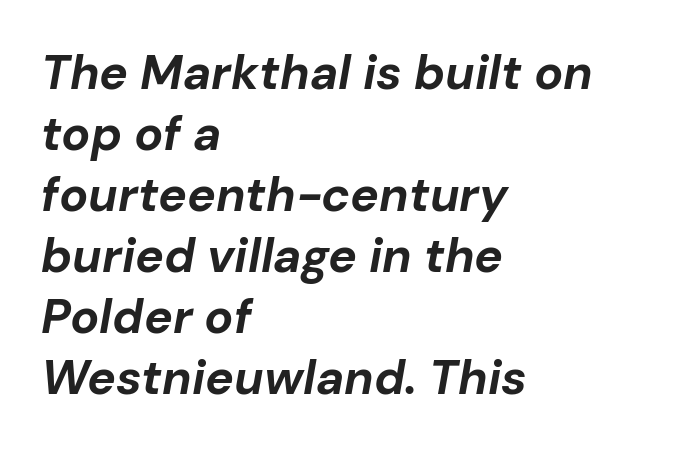
{"italic": "yes", "lean": "right", "slant_degrees": 10, "bold": "yes", "weight": "bold", "width": "normal", "stroke_contrast": "low", "x_height": "medium", "monospaced": "no", "underline": "no", "align": "left", "line_spacing": "normal", "line_spacing_ratio": 1.27, "letter_spacing": "normal", "letter_spacing_em": 0.0, "glyph_px": 48}
